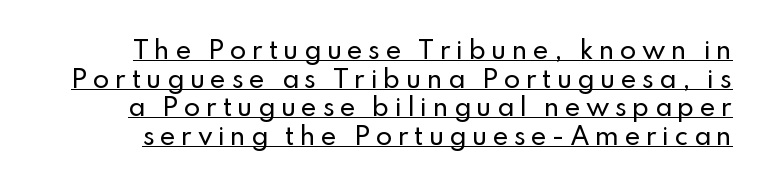
{"italic": "no", "underline": "yes", "line_spacing_ratio": 1.19, "letter_spacing": "wide", "letter_spacing_em": 0.22, "glyph_px": 24}
